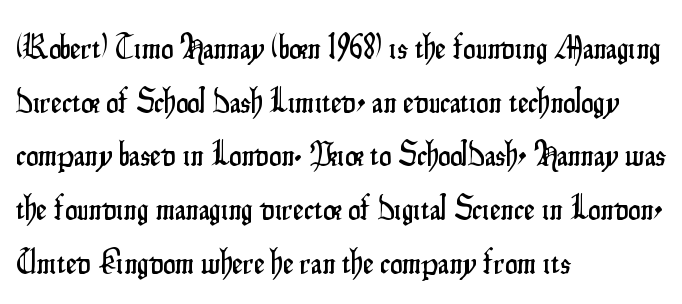
{"serif": "no", "italic": "no", "width": "condensed", "stroke_contrast": "low", "x_height": "small", "monospaced": "no", "underline": "no", "align": "left", "line_spacing": "normal", "line_spacing_ratio": 1.58, "letter_spacing": "normal", "letter_spacing_em": 0.0, "glyph_px": 34}
